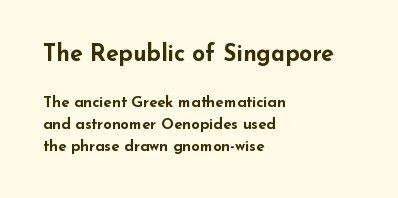
The image shows 23 px bold type, upright; set left-aligned, normal line spacing (1.46x), normal letter spacing, not underlined; the first (top) block is 1.53x larger.
